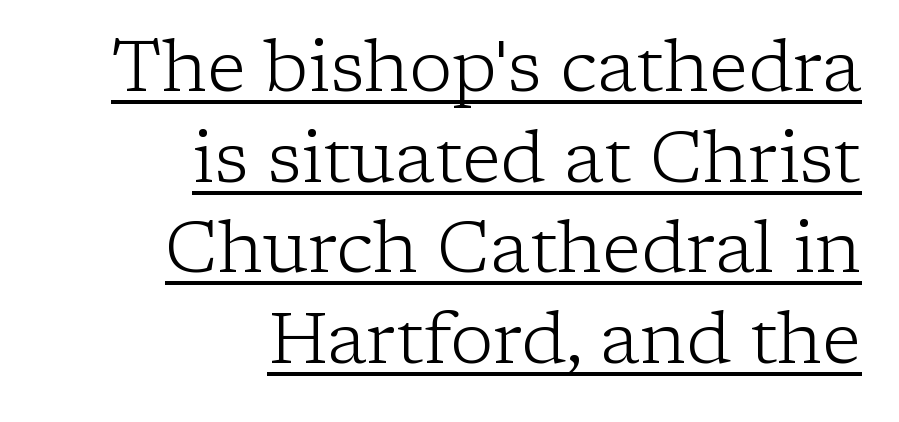
The image shows 72 px light serif type, upright; set right-aligned, normal line spacing (1.26x), normal letter spacing, underlined; low stroke contrast and a medium x-height.
